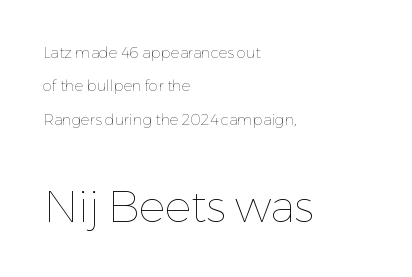
The image shows 44 px thin type, upright; set left-aligned, loose line spacing (2.23x), normal letter spacing, not underlined; the second (bottom) block is 2.93x larger; low stroke contrast and a medium x-height.
